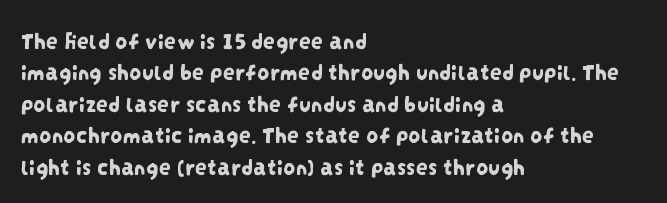
{"underline": "no", "align": "left", "line_spacing": "normal", "line_spacing_ratio": 1.31, "letter_spacing": "normal", "letter_spacing_em": 0.0, "glyph_px": 24}
